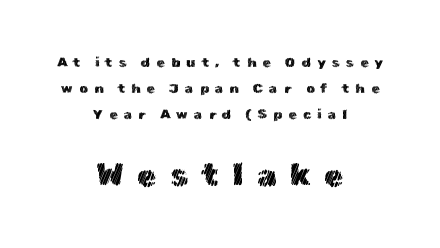
The more generous point size was reserved for the lower chunk. If you drew a line through each stem, it would be perfectly vertical. The type is letterspaced generously, with wide tracking. Horizontal alignment here is central, giving a formal, balanced look.
